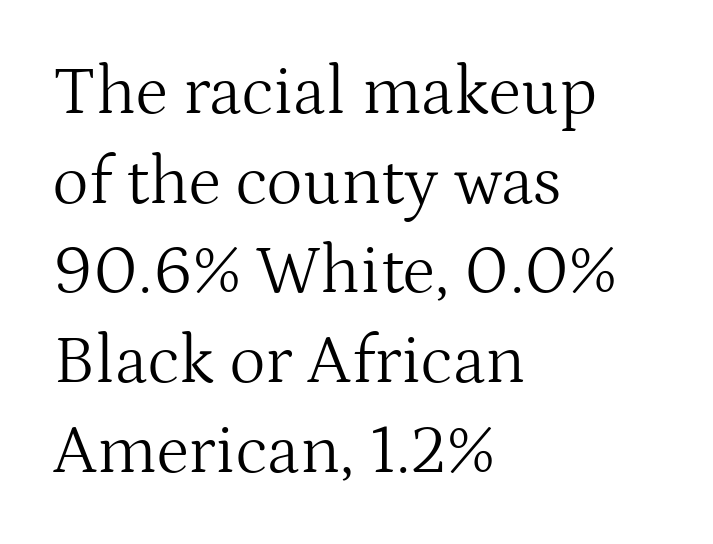
{"serif": "yes", "italic": "no", "bold": "no", "weight": "light", "width": "normal", "stroke_contrast": "medium", "x_height": "medium", "monospaced": "no", "underline": "no", "align": "left", "line_spacing": "normal", "line_spacing_ratio": 1.3, "letter_spacing": "normal", "letter_spacing_em": 0.0, "glyph_px": 69}
